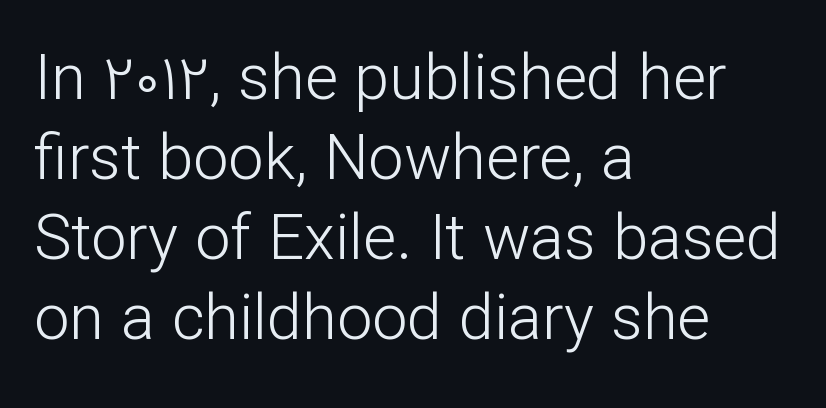
Q: Is the text bold? A: No.
Q: Is the text italic (slanted)? A: No, it is upright.
Q: Is the typeface a serif or a sans-serif typeface? A: Sans-serif.
Q: Is the text underlined? A: No.
Q: How is the paragraph aligned? A: Left-aligned.
Q: Is the spacing between letters normal or unusually wide? A: Normal.
Q: Is the spacing between lines tight, normal or loose? A: Normal.
Q: Width (condensed, normal, or wide)? A: Normal.
Q: Stroke contrast? A: Low.
Q: x-height? A: Medium.
Q: Monospaced? A: No.
